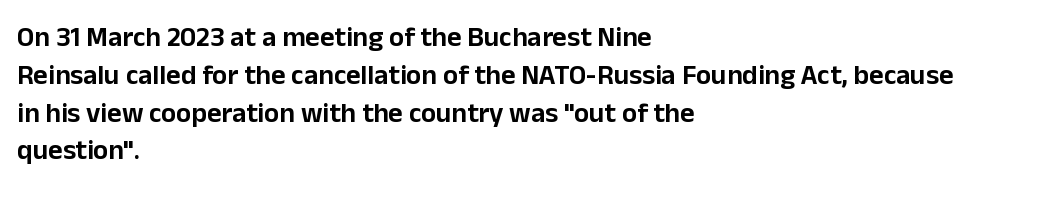
Q: Is the text italic (slanted)? A: No, it is upright.
Q: Is the typeface a serif or a sans-serif typeface? A: Sans-serif.
Q: Is the text underlined? A: No.
Q: How is the paragraph aligned? A: Left-aligned.
Q: Is the spacing between letters normal or unusually wide? A: Normal.
Q: Is the spacing between lines tight, normal or loose? A: Normal.
Q: Width (condensed, normal, or wide)? A: Normal.
Q: Stroke contrast? A: Low.
Q: x-height? A: Medium.
Q: Monospaced? A: No.
